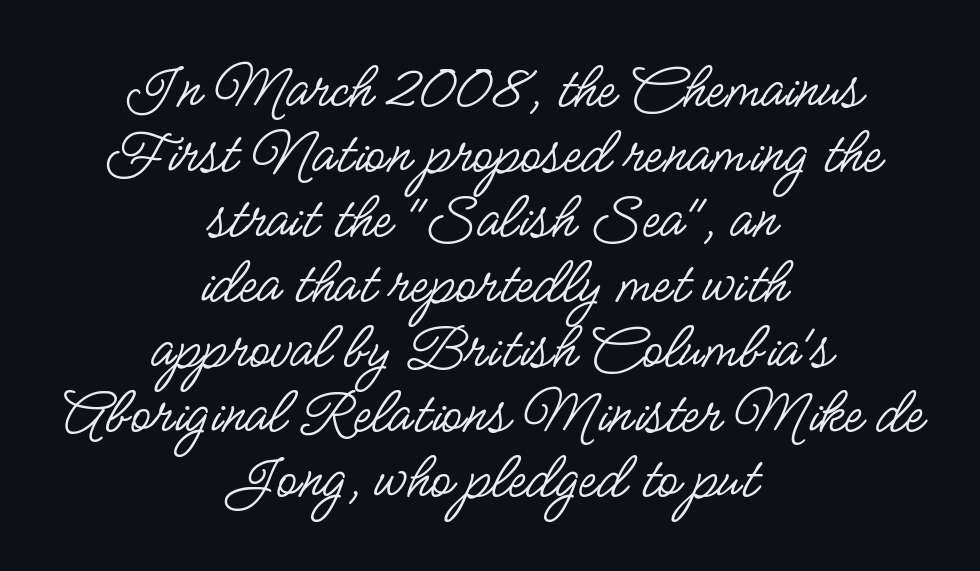
These lines stack symmetrically, like a column narrowing and widening about its center. Observe the ordinary spacing: letters are neighbours, not strangers. The leading is snug, giving the passage a crowded texture. Here the designer chose a conventional face with non-uniform glyph widths.
